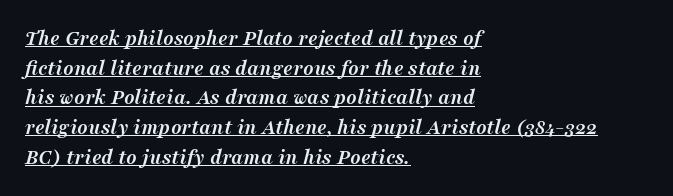
Q: Is the text bold? A: Yes.
Q: Is the text italic (slanted)? A: Yes, it leans right by about 16 degrees.
Q: Is the text underlined? A: Yes.
Q: How is the paragraph aligned? A: Left-aligned.
Q: Is the spacing between letters normal or unusually wide? A: Normal.
Q: Is the spacing between lines tight, normal or loose? A: Normal.
